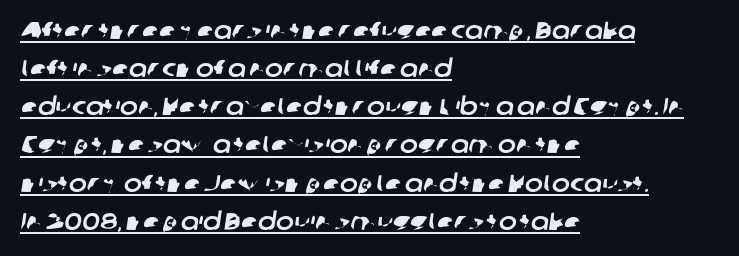
Q: Is the text underlined? A: Yes.
Q: How is the paragraph aligned? A: Left-aligned.
Q: Is the spacing between letters normal or unusually wide? A: Normal.
Q: Is the spacing between lines tight, normal or loose? A: Normal.
